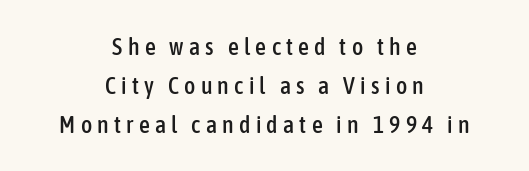
Q: Is the text italic (slanted)? A: No, it is upright.
Q: Is the text underlined? A: No.
Q: How is the paragraph aligned? A: Centered.
Q: Is the spacing between letters normal or unusually wide? A: Unusually wide.
Q: Is the spacing between lines tight, normal or loose? A: Normal.
